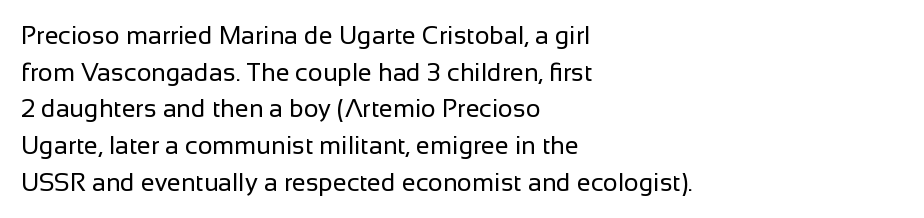
{"italic": "no", "bold": "no", "underline": "no", "align": "left", "line_spacing": "normal", "line_spacing_ratio": 1.47, "letter_spacing": "normal", "letter_spacing_em": 0.0, "glyph_px": 25}
